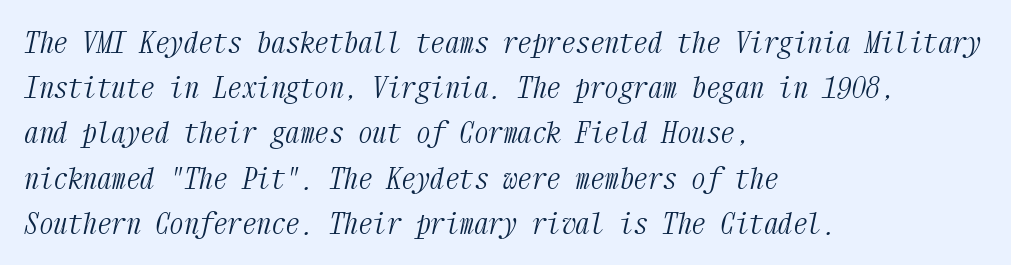
Q: Is the text bold? A: No.
Q: Is the text italic (slanted)? A: Yes, it leans right by about 12 degrees.
Q: Is the typeface a serif or a sans-serif typeface? A: Serif.
Q: Is the text underlined? A: No.
Q: How is the paragraph aligned? A: Left-aligned.
Q: Is the spacing between letters normal or unusually wide? A: Normal.
Q: Is the spacing between lines tight, normal or loose? A: Normal.
Q: Width (condensed, normal, or wide)? A: Condensed.
Q: Stroke contrast? A: Medium.
Q: x-height? A: Medium.
Q: Monospaced? A: Yes.
